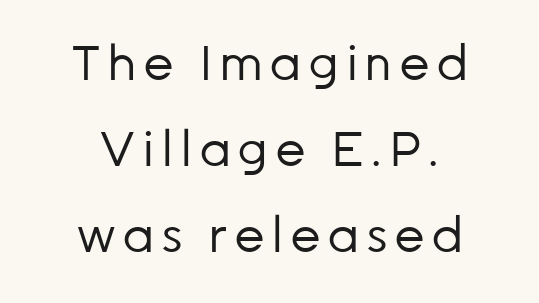
Q: Is the text bold? A: No.
Q: Is the text italic (slanted)? A: No, it is upright.
Q: Is the typeface a serif or a sans-serif typeface? A: Sans-serif.
Q: Is the text underlined? A: No.
Q: How is the paragraph aligned? A: Centered.
Q: Width (condensed, normal, or wide)? A: Normal.
Q: Stroke contrast? A: Low.
Q: x-height? A: Medium.
Q: Monospaced? A: No.
